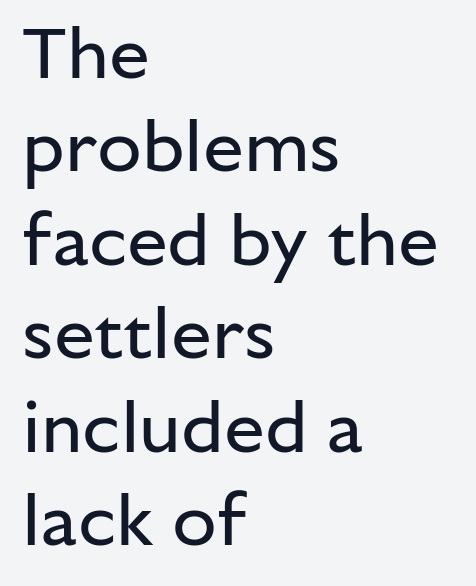
The image shows 73 px regular-weight sans-serif type, upright; set left-aligned, normal line spacing (1.28x), normal letter spacing, not underlined; low stroke contrast and a medium x-height.
